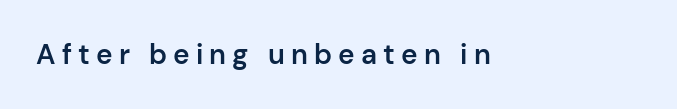
The image shows 28 px semibold sans-serif type, upright; set unusually wide letter spacing (+0.22 em), not underlined; low stroke contrast and a medium x-height.
